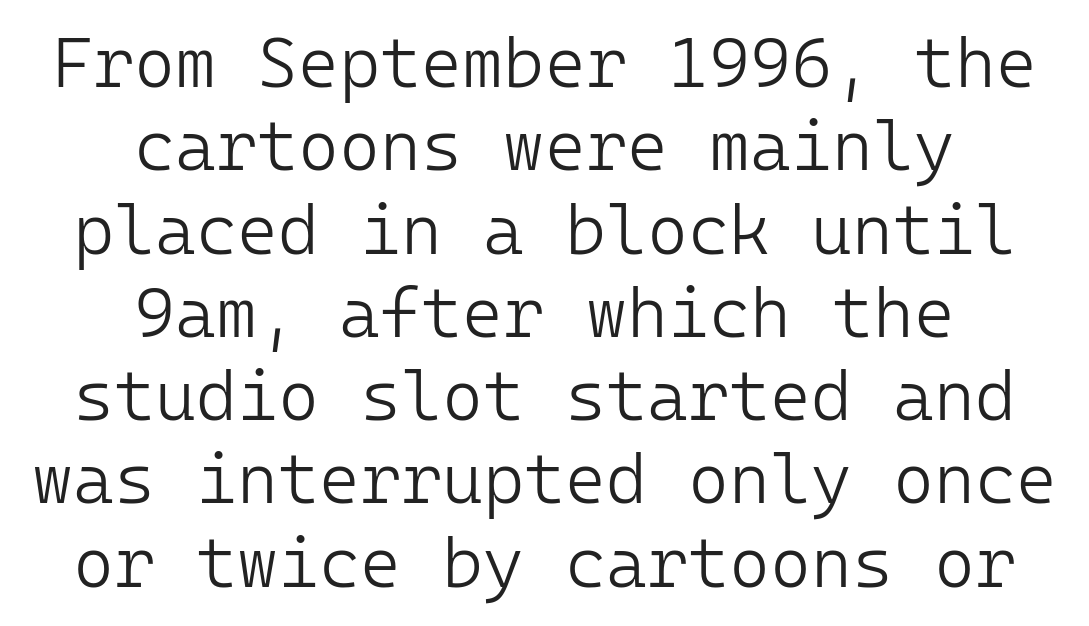
Q: Is the text bold? A: No.
Q: Is the text italic (slanted)? A: No, it is upright.
Q: Is the typeface a serif or a sans-serif typeface? A: Sans-serif.
Q: Is the text underlined? A: No.
Q: How is the paragraph aligned? A: Centered.
Q: Is the spacing between letters normal or unusually wide? A: Normal.
Q: Width (condensed, normal, or wide)? A: Normal.
Q: Stroke contrast? A: Low.
Q: x-height? A: Medium.
Q: Monospaced? A: Yes.
